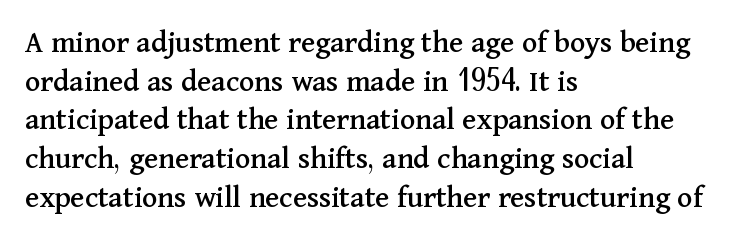
Letterform terminals end in serifs throughout the passage. Here the glyphs are tracked normally, forming tight word shapes. The foot of each line stays bare and open. The lines in this sample share a left origin and differ only in where they stop.
